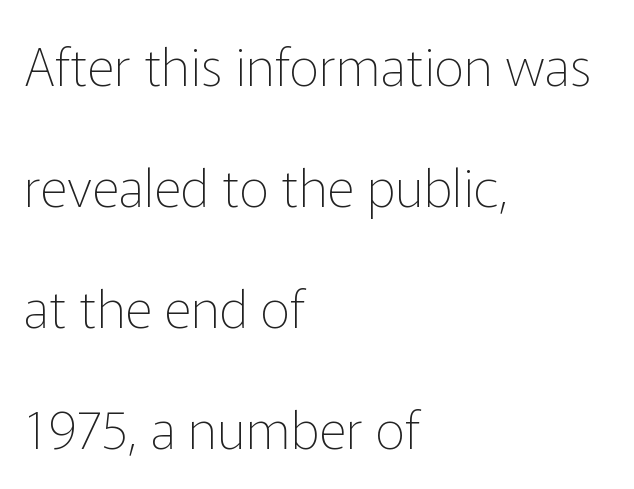
The image shows 53 px thin sans-serif type, upright; set left-aligned, loose line spacing (2.28x), normal letter spacing, not underlined; low stroke contrast and a medium x-height.
